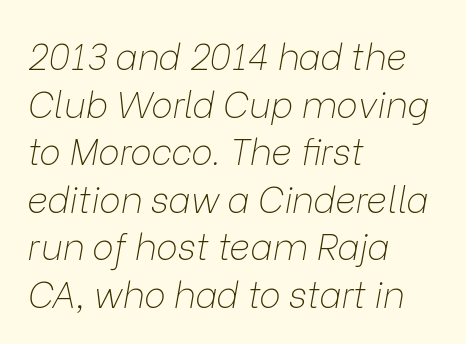
{"italic": "yes", "lean": "right", "slant_degrees": 9, "bold": "no", "weight": "thin", "width": "normal", "stroke_contrast": "low", "x_height": "medium", "monospaced": "no", "underline": "no", "align": "left", "line_spacing": "normal", "line_spacing_ratio": 1.32, "letter_spacing": "normal", "letter_spacing_em": 0.0, "glyph_px": 36}
